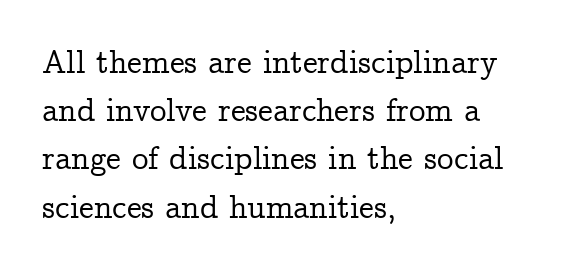
Think of a printed novel: that variable character pitch is what you see here. These lines are set flush left with a ragged right edge. The line texture is even and compact thanks to regular tracking. Just letters on the line, the space beneath them empty. Letterform terminals end in serifs throughout the passage. This sample uses an upright cut, with every glyph sitting square on the baseline.
